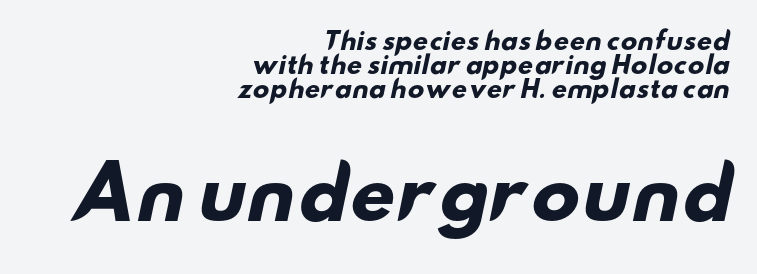
Q: Is the text bold? A: Yes.
Q: Is the typeface a serif or a sans-serif typeface? A: Sans-serif.
Q: Is the text underlined? A: No.
Q: How is the paragraph aligned? A: Right-aligned.
Q: Is the spacing between letters normal or unusually wide? A: Normal.
Q: Is the spacing between lines tight, normal or loose? A: Tight.
Q: Which block of text is set in a larger size, the first (top) or the second (bottom)? A: The second (bottom) one.
Q: Width (condensed, normal, or wide)? A: Wide.
Q: Stroke contrast? A: Low.
Q: x-height? A: Small.
Q: Monospaced? A: No.
